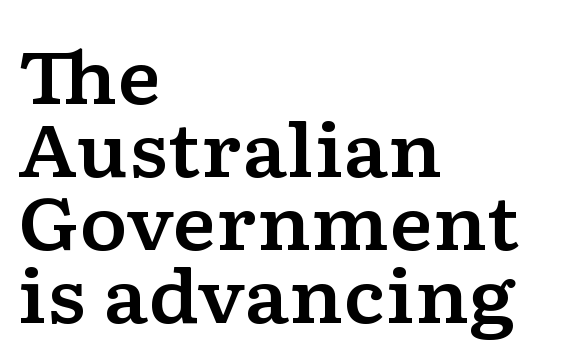
Do the characters align in a grid? No, the font is proportional. Notice how descenders almost collide with the ascenders below — that's tight leading. This sample is left-justified, so line endings fall wherever the words run out. This sample uses a serif face. Here the glyphs are tracked normally, forming tight word shapes.
